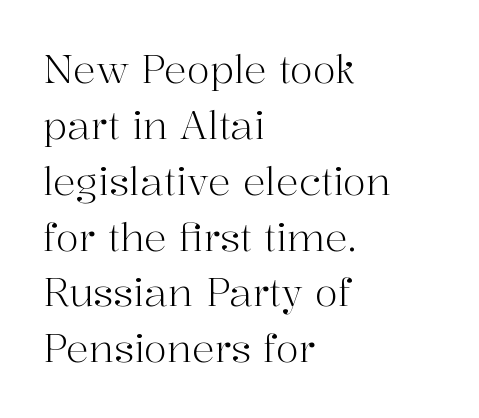
{"serif": "yes", "italic": "no", "bold": "no", "weight": "light", "width": "normal", "stroke_contrast": "high", "x_height": "medium", "monospaced": "no", "underline": "no", "align": "left", "line_spacing": "normal", "line_spacing_ratio": 1.47, "letter_spacing": "normal", "letter_spacing_em": 0.0, "glyph_px": 38}
